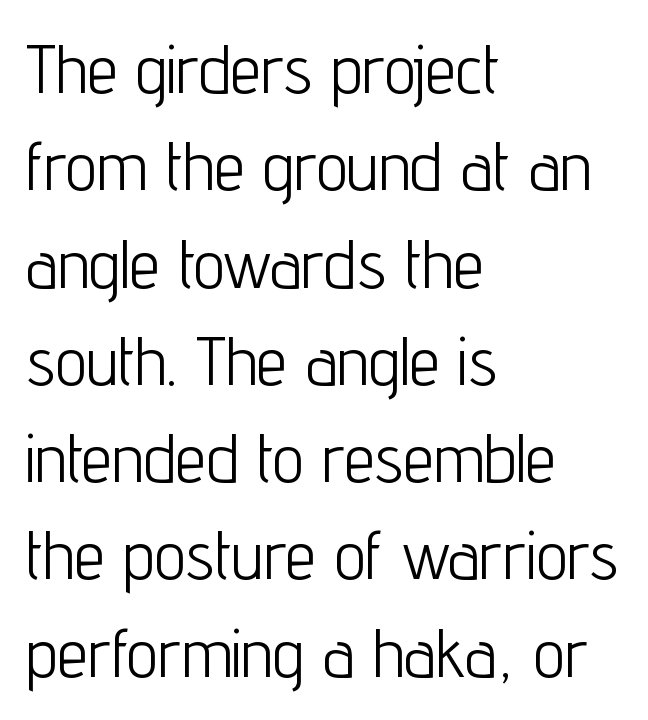
{"serif": "no", "italic": "no", "bold": "no", "weight": "light", "width": "condensed", "stroke_contrast": "low", "x_height": "medium", "monospaced": "no", "underline": "no", "align": "left", "line_spacing": "normal", "line_spacing_ratio": 1.41, "letter_spacing": "normal", "letter_spacing_em": 0.0, "glyph_px": 69}
